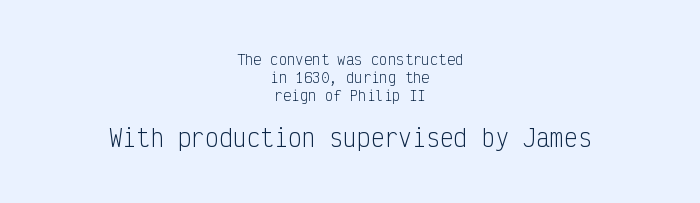
The image shows 23 px text type, upright; set centered, normal line spacing (1.28x), normal letter spacing, not underlined; the second (bottom) block is 1.64x larger.
